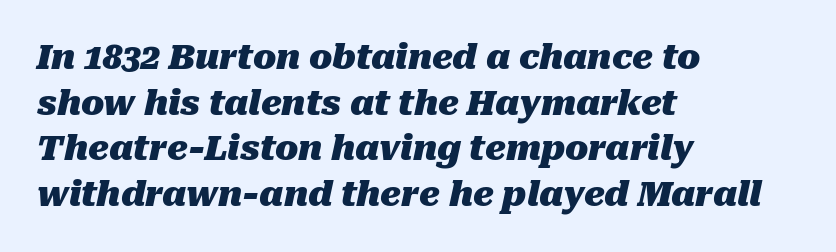
Q: Is the text bold? A: Yes.
Q: Is the text italic (slanted)? A: Yes, it leans right by about 10 degrees.
Q: Is the text underlined? A: No.
Q: How is the paragraph aligned? A: Left-aligned.
Q: Is the spacing between letters normal or unusually wide? A: Normal.
Q: Is the spacing between lines tight, normal or loose? A: Normal.
Q: Width (condensed, normal, or wide)? A: Normal.
Q: Stroke contrast? A: Medium.
Q: x-height? A: Medium.
Q: Monospaced? A: No.
